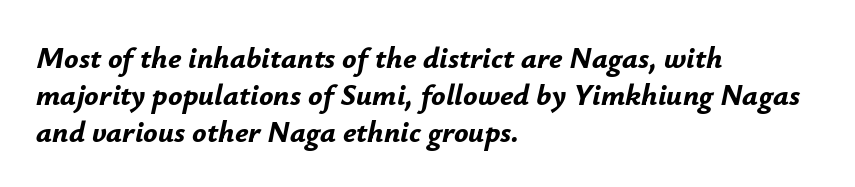
Each word holds together tightly as a unit, with standard inter-letter gaps. Compared with an ordinary text face, these strokes are far heavier — a full bold. Does the lettering tilt? It does — this is italic. The lines in this sample share a left origin and differ only in where they stop.
